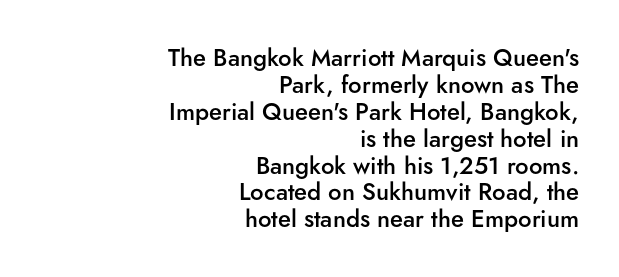
Q: Is the text bold? A: Semi-bold.
Q: Is the text italic (slanted)? A: No, it is upright.
Q: Is the text underlined? A: No.
Q: How is the paragraph aligned? A: Right-aligned.
Q: Is the spacing between letters normal or unusually wide? A: Normal.
Q: Is the spacing between lines tight, normal or loose? A: Tight.
